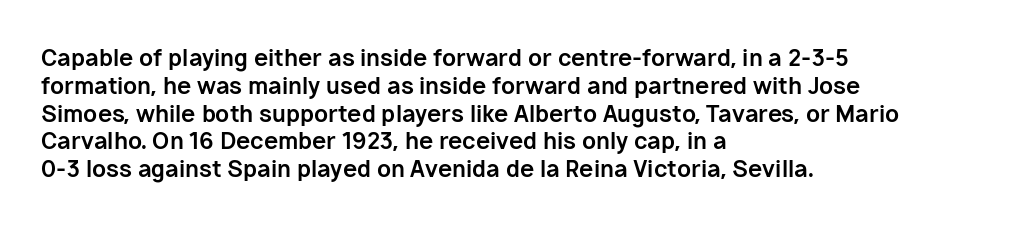
The image shows 23 px bold type, upright; set left-aligned, line spacing 1.21x, normal letter spacing, not underlined.
